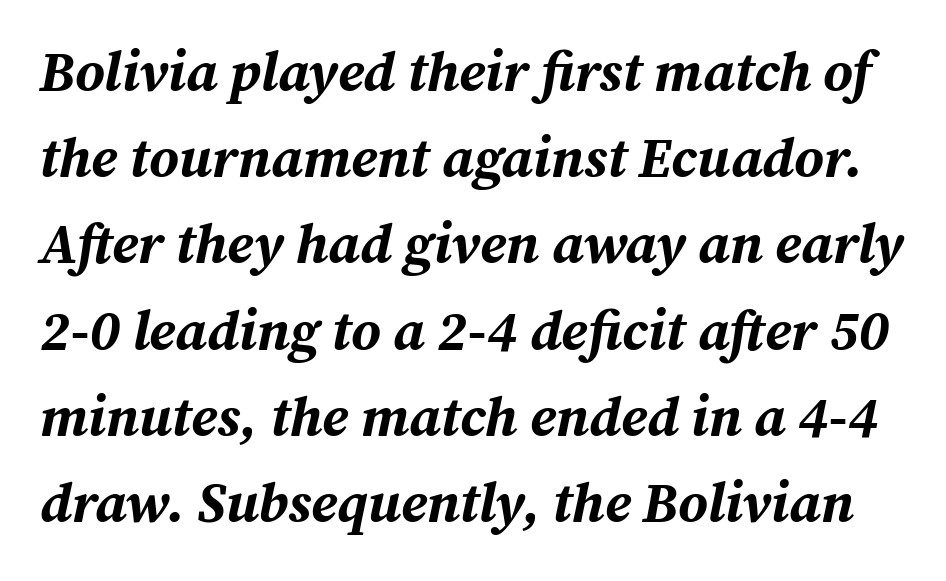
The image shows 56 px bold type, italic (leaning right); set normal line spacing (1.54x), normal letter spacing, not underlined; medium stroke contrast and a medium x-height.
